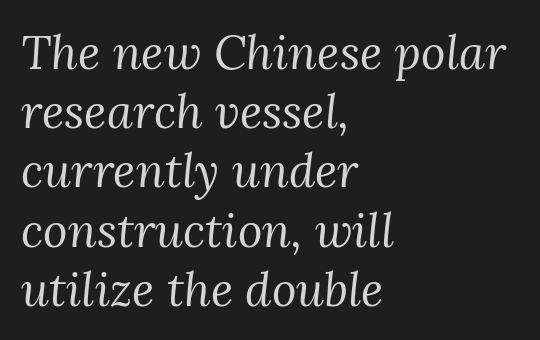
Successive baselines arrive at the customary interval. Beneath every word, the page is bare. Each stroke keeps to a modest, everyday thickness or less. Italic: yes, the glyphs are oblique.
